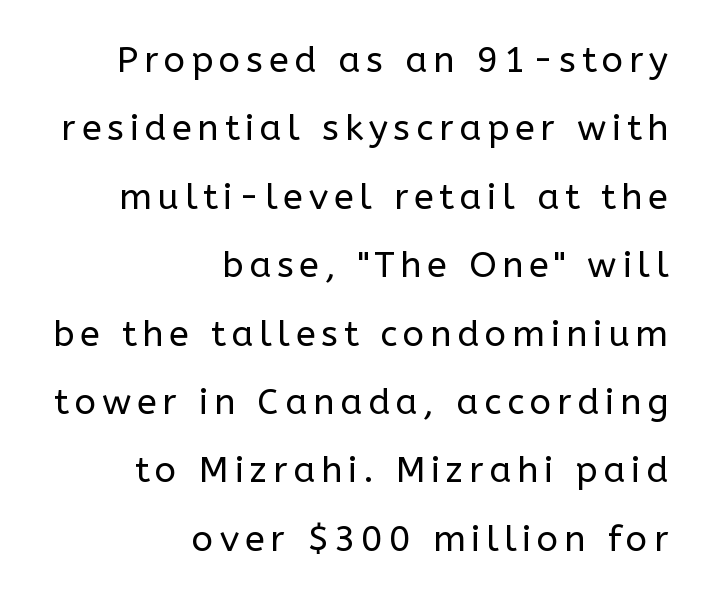
The image shows 36 px regular-weight sans-serif type, upright; set right-aligned, loose line spacing (1.9x), not underlined; low stroke contrast and a medium x-height.
